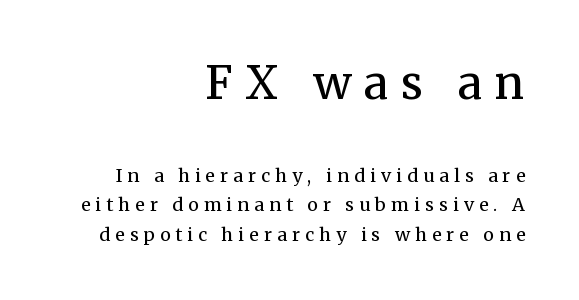
{"serif": "yes", "italic": "no", "bold": "no", "weight": "regular", "width": "normal", "stroke_contrast": "medium", "x_height": "medium", "monospaced": "no", "underline": "no", "align": "right", "line_spacing": "normal", "line_spacing_ratio": 1.64, "letter_spacing": "wide", "letter_spacing_em": 0.28, "larger_block": "first", "size_ratio": 2.5, "glyph_px": 45}
